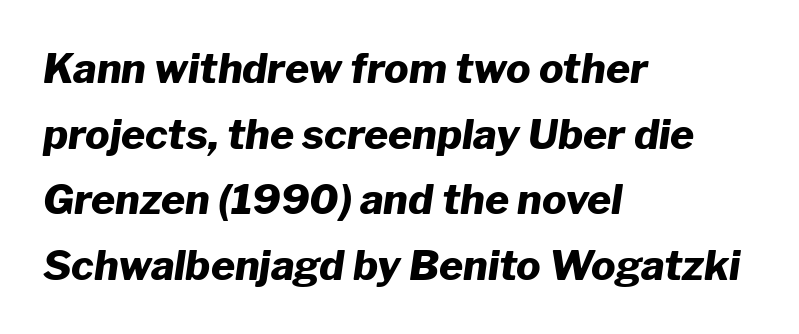
Spacing verdict: proportional, widths tailored to each character. The rendering anchors every line to the left-hand side. Chunky letters — that's bold for sure. Designer's note — italics engaged. Default kerning and tracking; the words read as compact shapes. Descender tails drop into unmarked territory.
